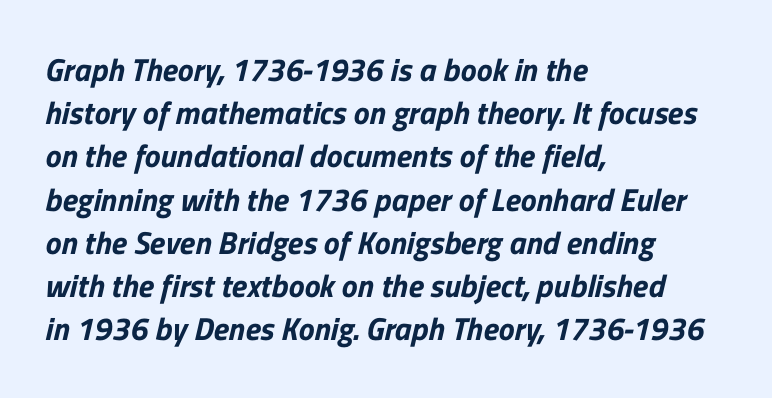
Q: Is the typeface a serif or a sans-serif typeface? A: Sans-serif.
Q: Is the text underlined? A: No.
Q: How is the paragraph aligned? A: Left-aligned.
Q: Is the spacing between letters normal or unusually wide? A: Normal.
Q: Is the spacing between lines tight, normal or loose? A: Normal.
Q: Width (condensed, normal, or wide)? A: Normal.
Q: Stroke contrast? A: Low.
Q: x-height? A: Medium.
Q: Monospaced? A: No.
